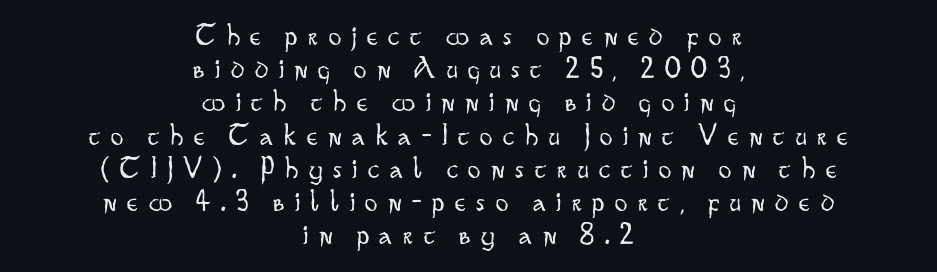
Q: Is the text bold? A: No.
Q: Is the text italic (slanted)? A: No, it is upright.
Q: Is the typeface a serif or a sans-serif typeface? A: Sans-serif.
Q: Is the text underlined? A: No.
Q: How is the paragraph aligned? A: Centered.
Q: Is the spacing between letters normal or unusually wide? A: Unusually wide.
Q: Is the spacing between lines tight, normal or loose? A: Tight.
Q: Width (condensed, normal, or wide)? A: Condensed.
Q: Stroke contrast? A: Low.
Q: x-height? A: Small.
Q: Monospaced? A: No.
